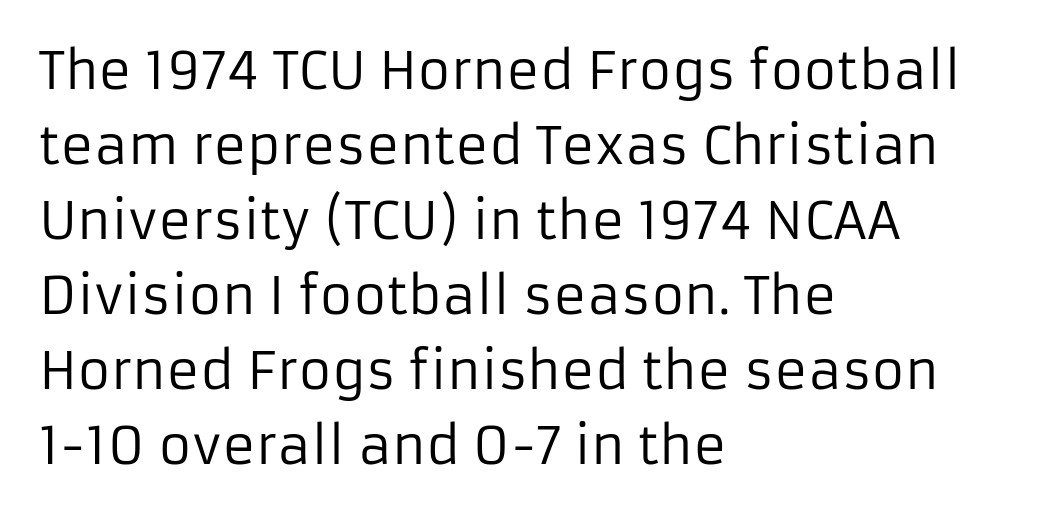
{"serif": "no", "italic": "no", "bold": "no", "weight": "regular", "width": "normal", "stroke_contrast": "low", "x_height": "medium", "monospaced": "no", "underline": "no", "align": "left", "line_spacing": "normal", "line_spacing_ratio": 1.47, "letter_spacing": "normal", "letter_spacing_em": 0.0, "glyph_px": 51}
